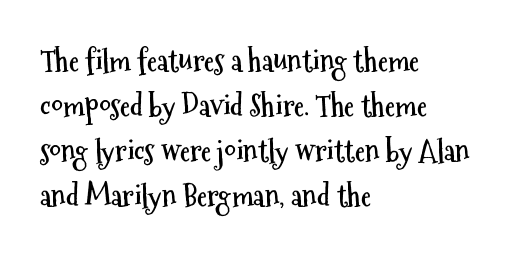
Q: Is the text bold? A: Yes.
Q: Is the text italic (slanted)? A: No, it is upright.
Q: Is the typeface a serif or a sans-serif typeface? A: Sans-serif.
Q: Is the text underlined? A: No.
Q: How is the paragraph aligned? A: Left-aligned.
Q: Is the spacing between letters normal or unusually wide? A: Normal.
Q: Is the spacing between lines tight, normal or loose? A: Normal.
Q: Width (condensed, normal, or wide)? A: Condensed.
Q: Stroke contrast? A: Medium.
Q: x-height? A: Medium.
Q: Monospaced? A: No.
